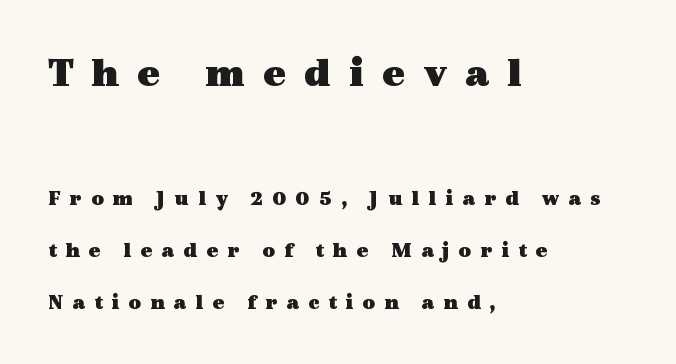
The image shows 43 px heavy, wide serif type, upright; set left-aligned, loose line spacing (2.38x), unusually wide letter spacing (+0.41 em), not underlined; the first (top) block is 1.95x larger; a medium x-height.
